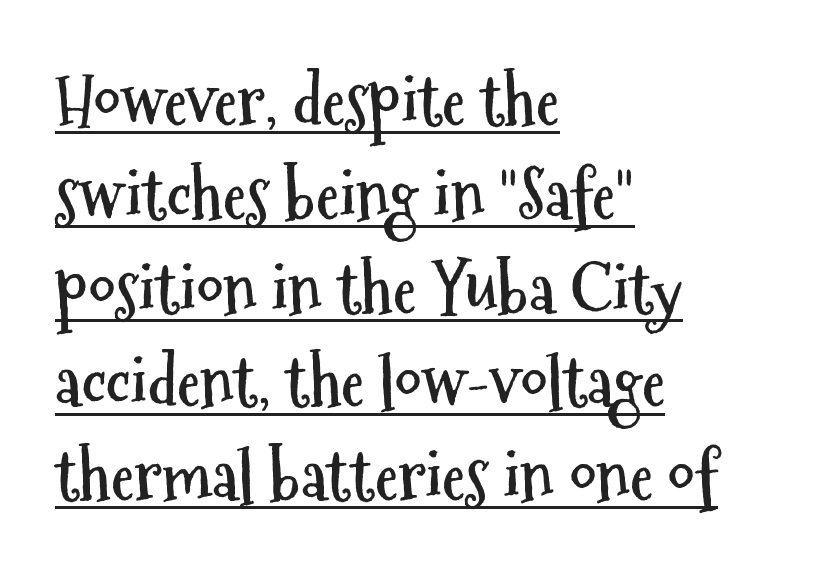
The letters advance in unequal steps, a hallmark of proportional type. Regarding serifs, this sample does without them. Horizontal bands of white between lines are of average thickness. The letterforms sit shoulder to shoulder at normal distance. Students, observe the line beneath the letters — that is underlining.
